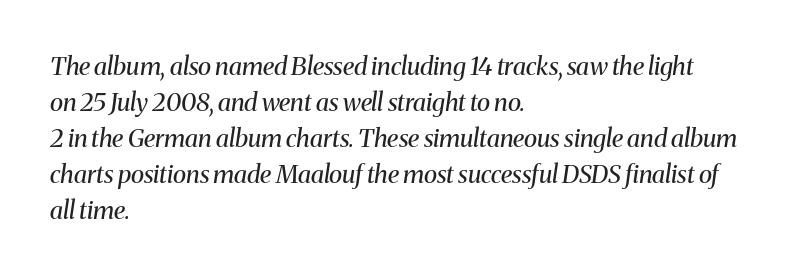
{"italic": "yes", "lean": "right", "slant_degrees": 8, "bold": "no", "underline": "no", "align": "left", "line_spacing": "normal", "line_spacing_ratio": 1.44, "letter_spacing": "normal", "letter_spacing_em": 0.0, "glyph_px": 25}
